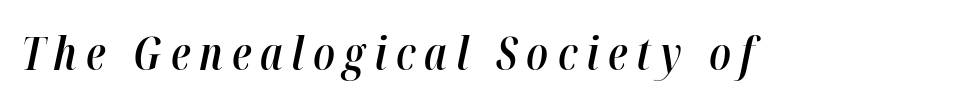
A typesetter would call this proportional, since set widths differ per character. These words are printed semibold, heavier than regular yet not bold. Anything drawn beneath the words? Only blank space. Designer's note — italics engaged.
